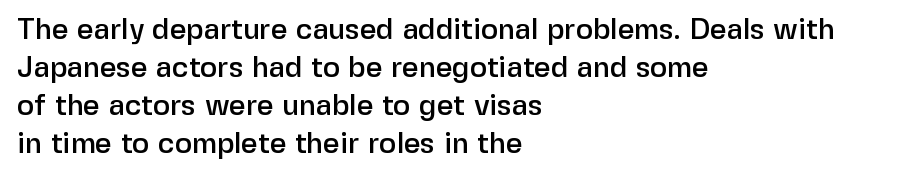
Q: Is the text italic (slanted)? A: No, it is upright.
Q: Is the typeface a serif or a sans-serif typeface? A: Sans-serif.
Q: Is the text underlined? A: No.
Q: How is the paragraph aligned? A: Left-aligned.
Q: Is the spacing between letters normal or unusually wide? A: Normal.
Q: Is the spacing between lines tight, normal or loose? A: Normal.
Q: Width (condensed, normal, or wide)? A: Normal.
Q: Stroke contrast? A: Low.
Q: x-height? A: Medium.
Q: Monospaced? A: No.
